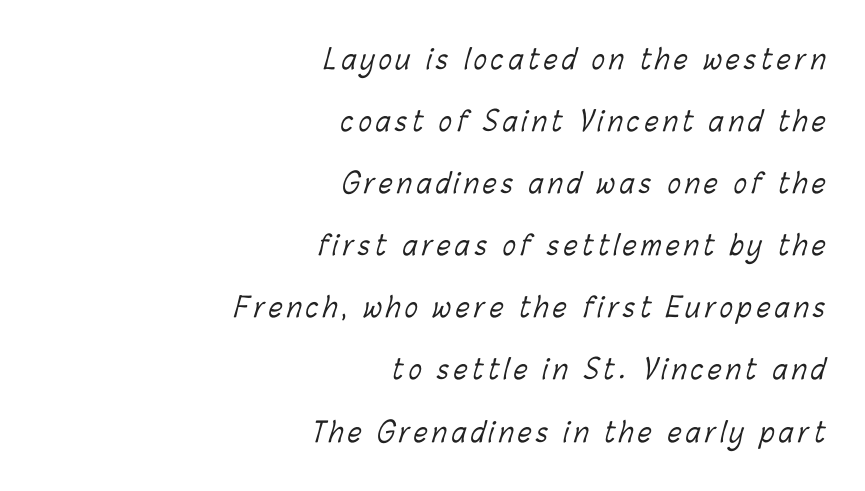
{"bold": "no", "underline": "no", "align": "right", "line_spacing": "loose", "line_spacing_ratio": 2.3, "glyph_px": 27}
